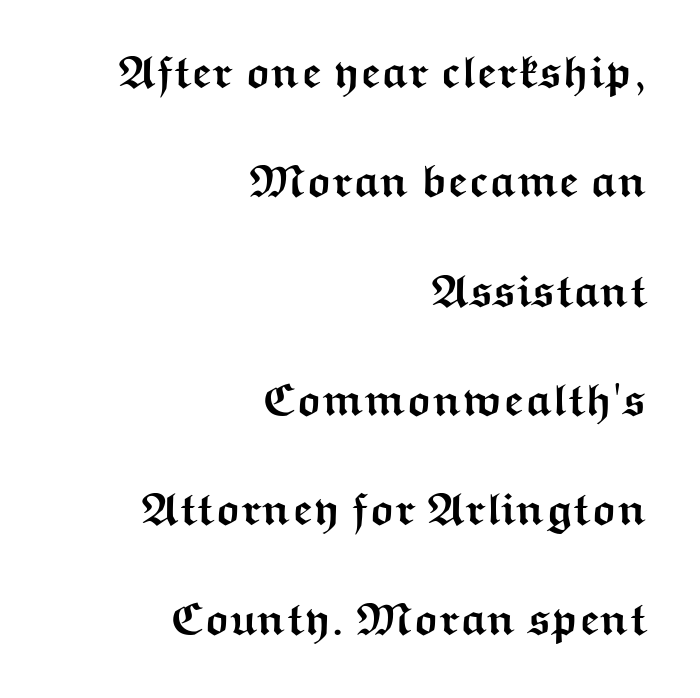
A typesetter would call this zero additional tracking. Descenders are the only things crossing below the line. Notice how thick the strokes are: this is what a full bold looks like. Notice how the passage keeps a crisp vertical edge on the right only.
